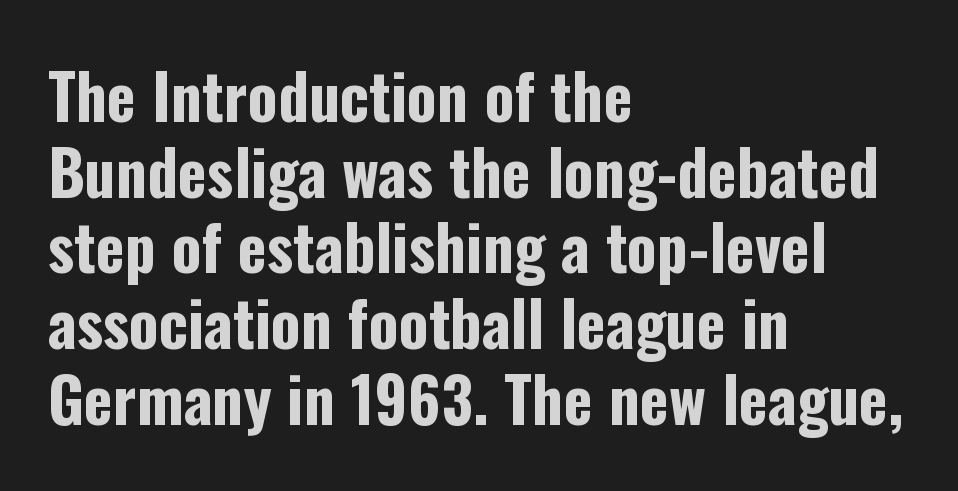
Upright lettering throughout. The setting favours the left margin, as ordinary paragraphs usually do. Observe the ordinary spacing: letters are neighbours, not strangers. Is this a fixed-width face? No — the glyphs have proportional, varying widths. The foot of each line stays bare and open. Type style note: lacks serifs.
